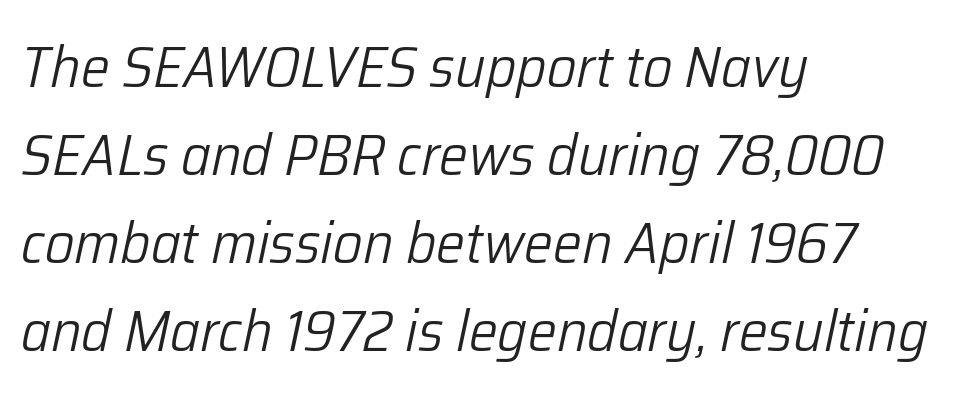
{"italic": "yes", "lean": "right", "slant_degrees": 12, "bold": "no", "weight": "light", "width": "normal", "stroke_contrast": "low", "x_height": "medium", "monospaced": "no", "underline": "no", "align": "left", "line_spacing": "normal", "line_spacing_ratio": 1.52, "letter_spacing": "normal", "letter_spacing_em": 0.0, "glyph_px": 58}
